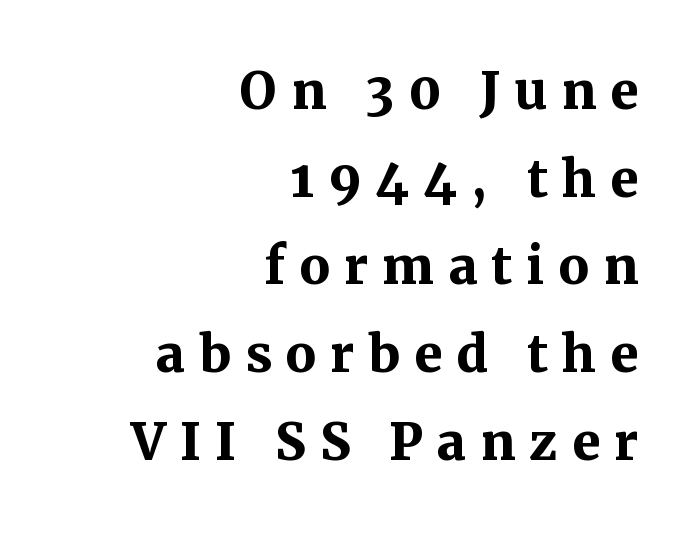
Display-style spreading of the glyphs; the letterfit is very open. Notice how the passage keeps a crisp vertical edge on the right only. How heavy is the stroke? Heavy — this is a bold. Italic? Not at all — the glyphs are vertical. One glance says typical: line gaps are just what's usual.
